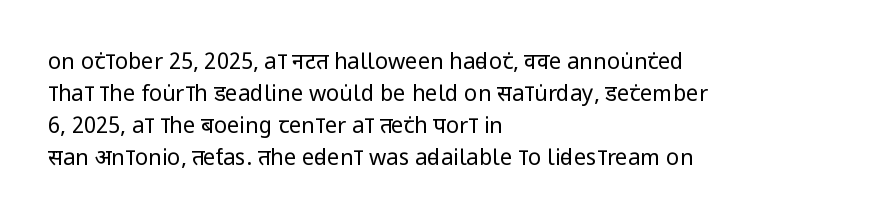
Q: Is the text bold? A: No.
Q: Is the text italic (slanted)? A: No, it is upright.
Q: Is the text underlined? A: No.
Q: How is the paragraph aligned? A: Left-aligned.
Q: Is the spacing between letters normal or unusually wide? A: Normal.
Q: Is the spacing between lines tight, normal or loose? A: Normal.
